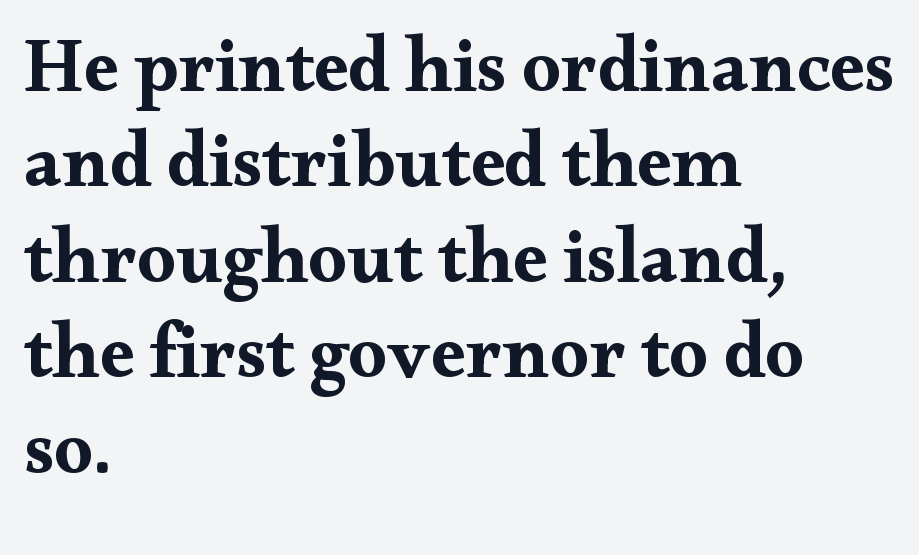
{"serif": "yes", "italic": "no", "bold": "yes", "weight": "bold", "width": "wide", "stroke_contrast": "medium", "x_height": "small", "monospaced": "no", "underline": "no", "align": "left", "line_spacing_ratio": 1.24, "letter_spacing": "normal", "letter_spacing_em": 0.0, "glyph_px": 77}
